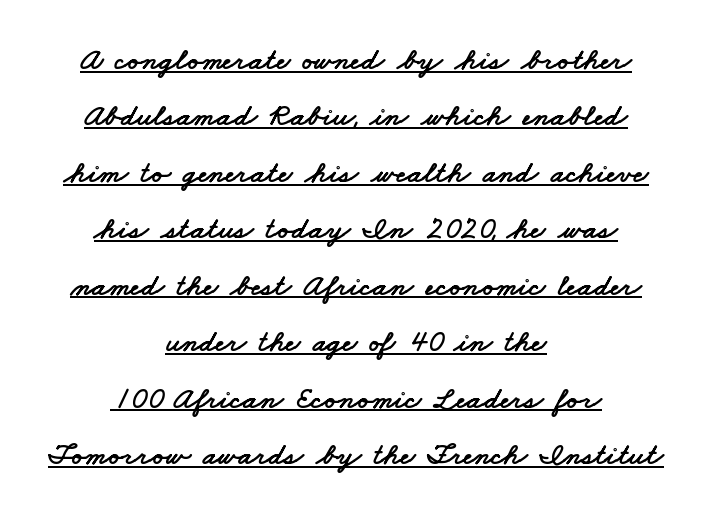
The gaps between neighbouring characters are ordinary and unremarkable. One-word summary of the alignment: center. The characters display no serif detailing; their extremities are plain. Character widths vary here, with narrow letters taking less room than wide ones. These characters rest on top of a visible drawn line.
